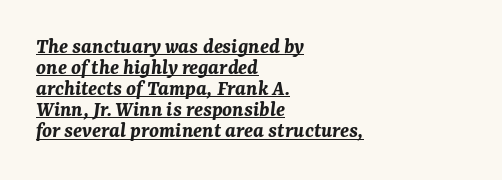
{"italic": "yes", "lean": "right", "slant_degrees": 7, "bold": "yes", "underline": "yes", "align": "left", "line_spacing": "tight", "line_spacing_ratio": 0.96, "letter_spacing": "normal", "letter_spacing_em": 0.0, "glyph_px": 22}
